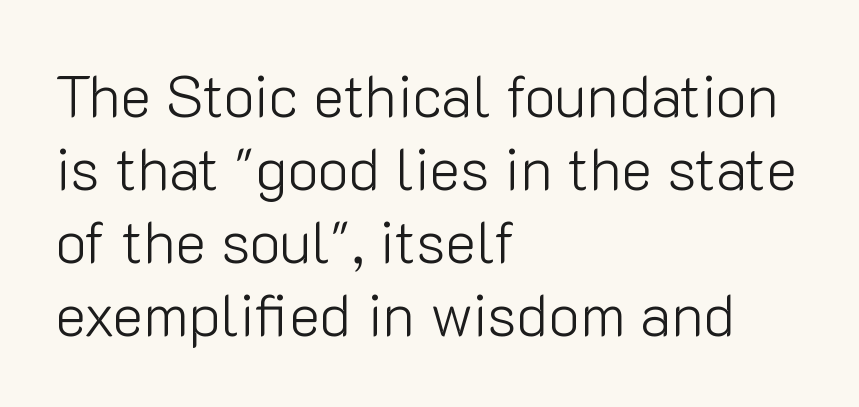
The image shows 59 px light sans-serif type, upright; set left-aligned, line spacing 1.24x, normal letter spacing, not underlined; low stroke contrast and a medium x-height.
